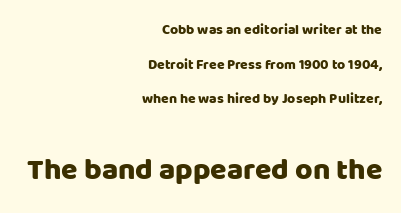
{"serif": "no", "italic": "no", "width": "normal", "stroke_contrast": "low", "x_height": "large", "monospaced": "no", "underline": "no", "align": "right", "line_spacing": "loose", "line_spacing_ratio": 2.48, "letter_spacing": "normal", "letter_spacing_em": 0.0, "larger_block": "second", "size_ratio": 2.14, "glyph_px": 30}
